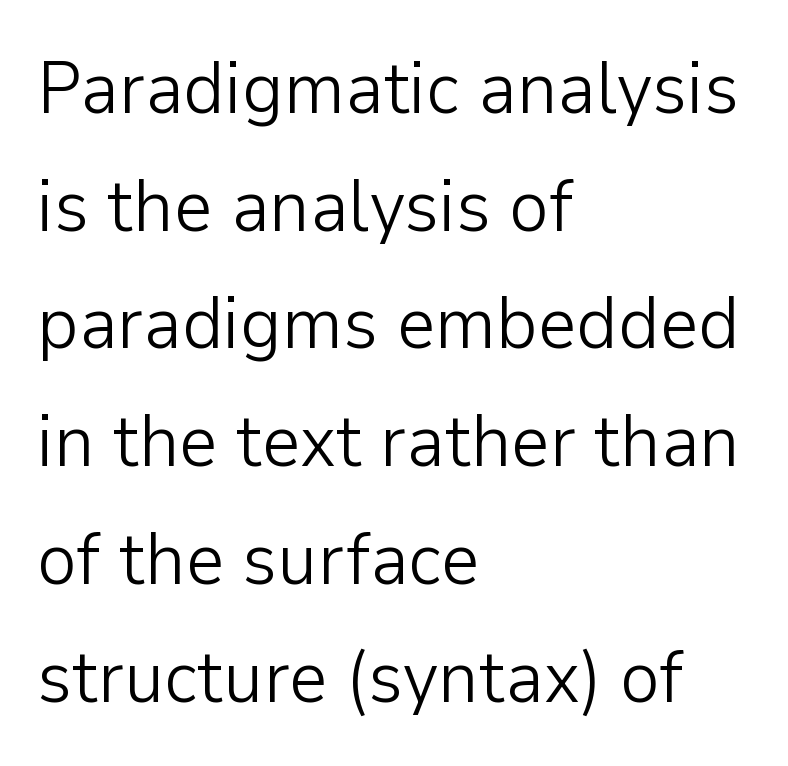
{"serif": "no", "italic": "no", "bold": "no", "weight": "light", "width": "normal", "stroke_contrast": "low", "x_height": "medium", "monospaced": "no", "underline": "no", "align": "left", "line_spacing": "normal", "line_spacing_ratio": 1.57, "letter_spacing": "normal", "letter_spacing_em": 0.0, "glyph_px": 75}
